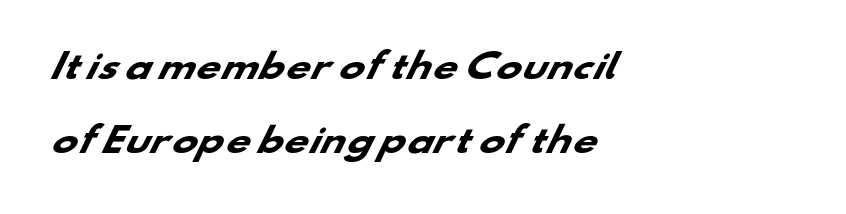
The image shows 34 px heavy, wide sans-serif type; set left-aligned, loose line spacing (2.19x), normal letter spacing, not underlined; low stroke contrast and a small x-height.
